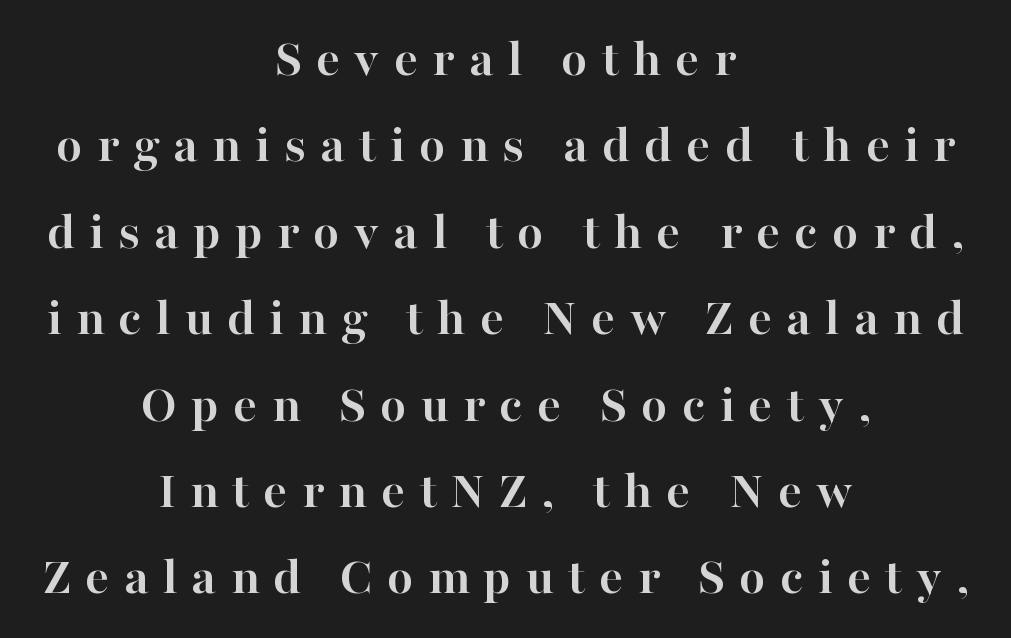
The typeface chosen for these lines features serifs. Summary of vertical rhythm: regular, with standard interline spacing. The specimen omits any rule beneath the text block's lines. The font is running at its bold setting. Compared with typical body copy, the letter spacing here is much looser.
